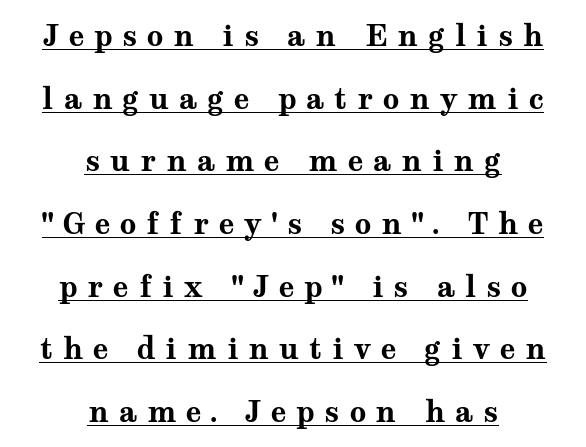
Q: Is the text bold? A: Yes.
Q: Is the text italic (slanted)? A: No, it is upright.
Q: Is the typeface a serif or a sans-serif typeface? A: Serif.
Q: Is the text underlined? A: Yes.
Q: How is the paragraph aligned? A: Centered.
Q: Is the spacing between letters normal or unusually wide? A: Unusually wide.
Q: Is the spacing between lines tight, normal or loose? A: Loose.
Q: Width (condensed, normal, or wide)? A: Wide.
Q: Stroke contrast? A: Medium.
Q: x-height? A: Medium.
Q: Monospaced? A: No.
